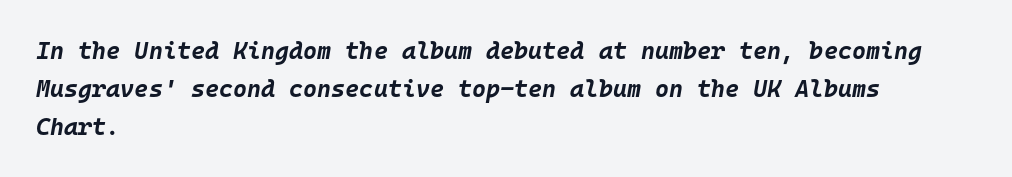
The image shows 24 px bold type, italic (leaning right); set left-aligned, normal line spacing (1.58x), normal letter spacing, not underlined.
